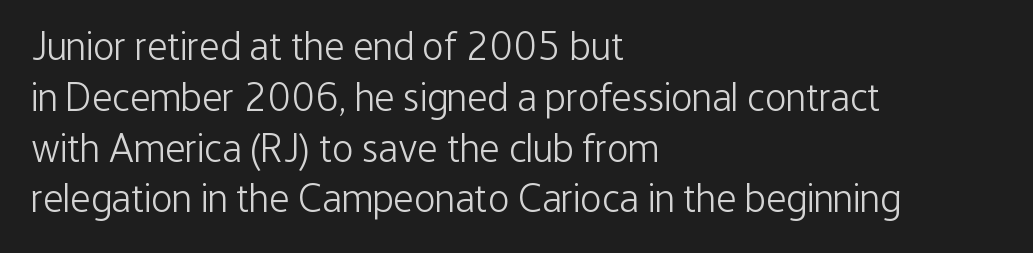
{"serif": "no", "italic": "no", "bold": "no", "weight": "light", "width": "condensed", "stroke_contrast": "low", "x_height": "medium", "monospaced": "no", "underline": "no", "align": "left", "line_spacing": "normal", "line_spacing_ratio": 1.27, "letter_spacing": "normal", "letter_spacing_em": 0.0, "glyph_px": 40}
